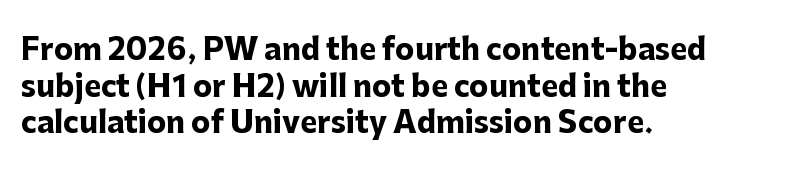
The image shows 29 px heavy sans-serif type, upright; set left-aligned, normal line spacing (1.26x), normal letter spacing, not underlined; low stroke contrast and a medium x-height.
